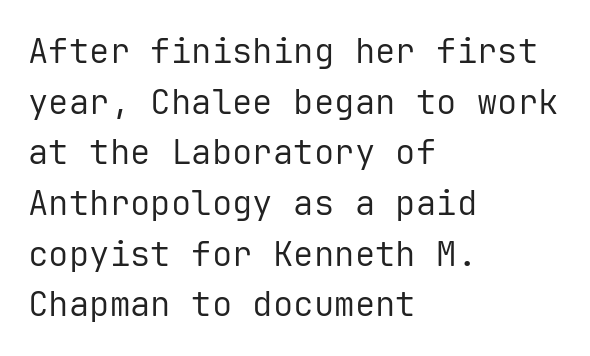
The image shows 34 px regular-weight sans-serif type, upright, monospaced; set left-aligned, normal line spacing (1.49x), normal letter spacing, not underlined; low stroke contrast and a medium x-height.
